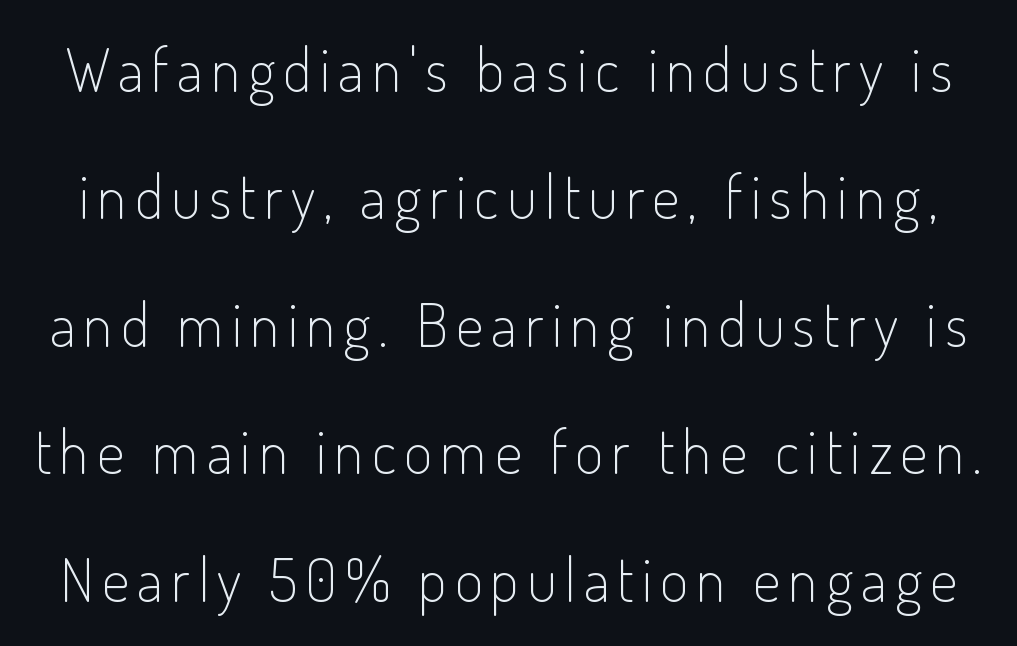
Q: Is the text bold? A: No.
Q: Is the text italic (slanted)? A: No, it is upright.
Q: Is the typeface a serif or a sans-serif typeface? A: Sans-serif.
Q: Is the text underlined? A: No.
Q: Is the spacing between lines tight, normal or loose? A: Loose.
Q: Width (condensed, normal, or wide)? A: Condensed.
Q: Stroke contrast? A: Low.
Q: x-height? A: Small.
Q: Monospaced? A: No.
